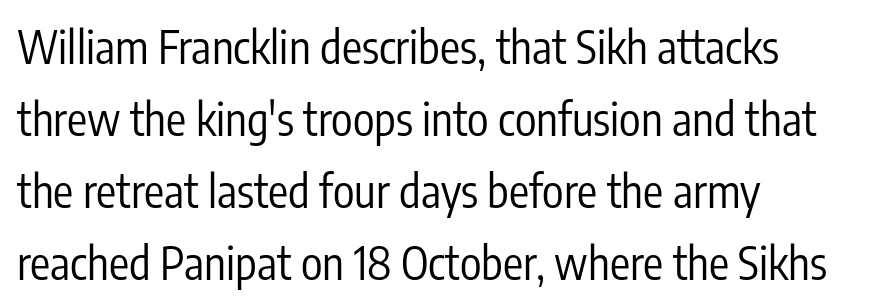
Q: Is the text bold? A: No.
Q: Is the text italic (slanted)? A: No, it is upright.
Q: Is the typeface a serif or a sans-serif typeface? A: Sans-serif.
Q: Is the text underlined? A: No.
Q: How is the paragraph aligned? A: Left-aligned.
Q: Is the spacing between letters normal or unusually wide? A: Normal.
Q: Is the spacing between lines tight, normal or loose? A: Normal.
Q: Width (condensed, normal, or wide)? A: Condensed.
Q: Stroke contrast? A: Low.
Q: x-height? A: Medium.
Q: Monospaced? A: No.
